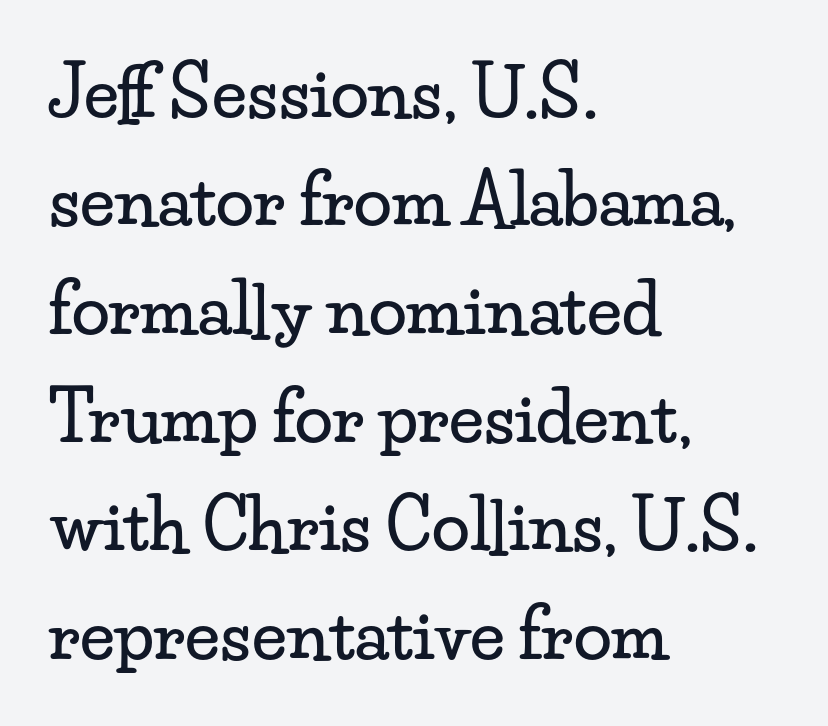
Q: Is the text italic (slanted)? A: No, it is upright.
Q: Is the typeface a serif or a sans-serif typeface? A: Serif.
Q: Is the text underlined? A: No.
Q: How is the paragraph aligned? A: Left-aligned.
Q: Is the spacing between letters normal or unusually wide? A: Normal.
Q: Is the spacing between lines tight, normal or loose? A: Normal.
Q: Width (condensed, normal, or wide)? A: Wide.
Q: Stroke contrast? A: Low.
Q: x-height? A: Small.
Q: Monospaced? A: No.
